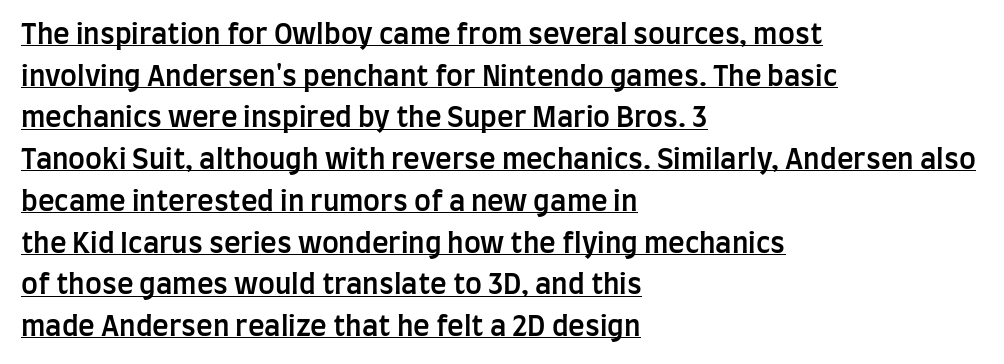
Is the block centered? No — it sits flush against the left margin. Each line of the rendering has a horizontal stroke beneath the glyphs. Do the letters lean? They stand straight. The vertical gap from one line to the next is medium. The sample has been set in demibold, a notch under bold.
